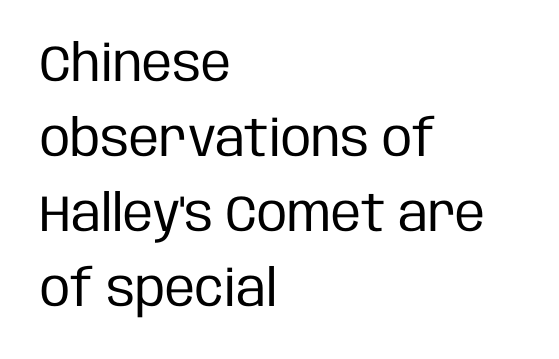
When letters stand straight like this, we call the style roman or upright. The face used here is proportionally spaced, like ordinary book or web type. Plain, unruled lines of type. The letters carry no serifs — their stems end cleanly without finishing strokes.
